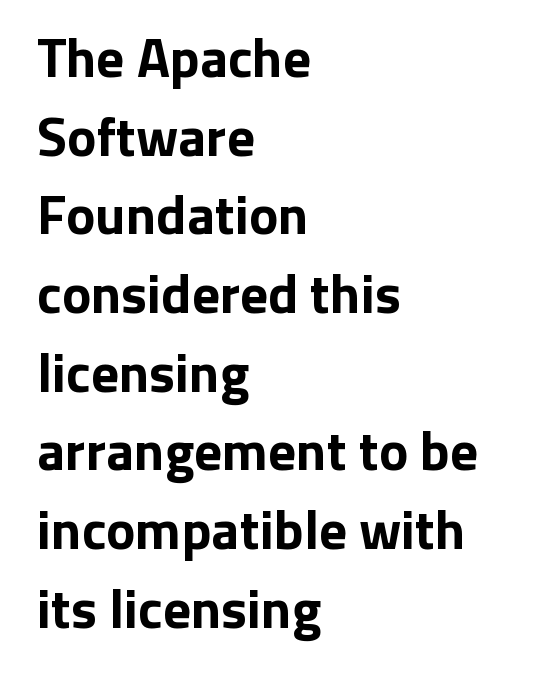
Q: Is the text bold? A: Yes.
Q: Is the text italic (slanted)? A: No, it is upright.
Q: Is the typeface a serif or a sans-serif typeface? A: Sans-serif.
Q: Is the text underlined? A: No.
Q: How is the paragraph aligned? A: Left-aligned.
Q: Is the spacing between letters normal or unusually wide? A: Normal.
Q: Is the spacing between lines tight, normal or loose? A: Normal.
Q: Width (condensed, normal, or wide)? A: Normal.
Q: Stroke contrast? A: Low.
Q: x-height? A: Medium.
Q: Monospaced? A: No.
